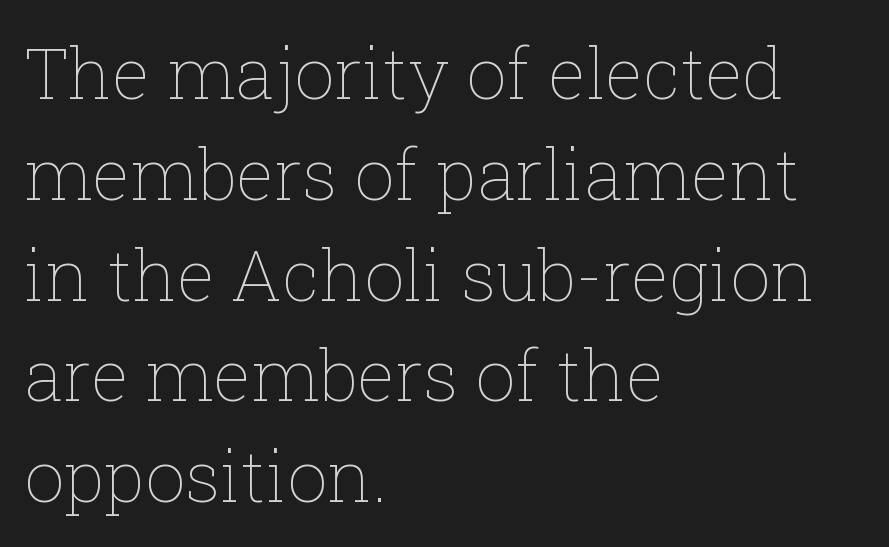
{"italic": "no", "bold": "no", "weight": "thin", "width": "normal", "stroke_contrast": "low", "x_height": "medium", "monospaced": "no", "underline": "no", "align": "left", "line_spacing": "normal", "line_spacing_ratio": 1.42, "letter_spacing": "normal", "letter_spacing_em": 0.0, "glyph_px": 71}
